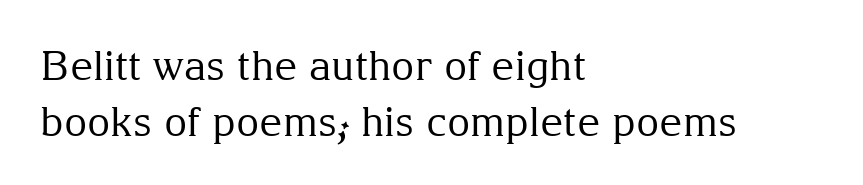
{"serif": "yes", "italic": "no", "bold": "no", "weight": "regular", "width": "normal", "stroke_contrast": "medium", "x_height": "medium", "monospaced": "no", "underline": "no", "align": "left", "line_spacing": "normal", "line_spacing_ratio": 1.4, "letter_spacing": "normal", "letter_spacing_em": 0.0, "glyph_px": 40}
